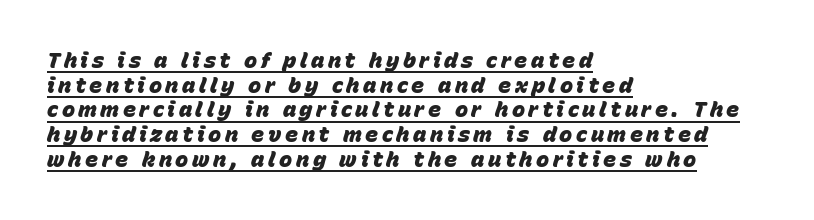
The image shows 22 px bold type, italic (leaning right); set left-aligned, tight line spacing (1.12x), underlined.
